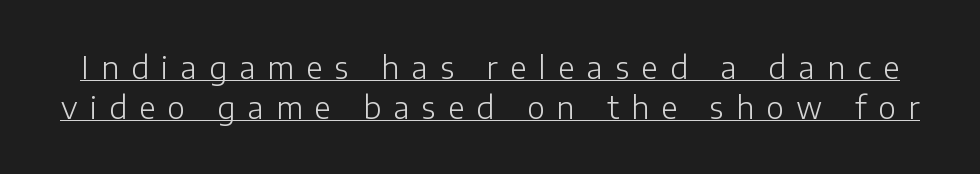
Q: Is the text bold? A: No.
Q: Is the text italic (slanted)? A: No, it is upright.
Q: Is the typeface a serif or a sans-serif typeface? A: Sans-serif.
Q: Is the text underlined? A: Yes.
Q: Is the spacing between letters normal or unusually wide? A: Unusually wide.
Q: Is the spacing between lines tight, normal or loose? A: Normal.
Q: Width (condensed, normal, or wide)? A: Normal.
Q: Stroke contrast? A: Low.
Q: x-height? A: Medium.
Q: Monospaced? A: No.
